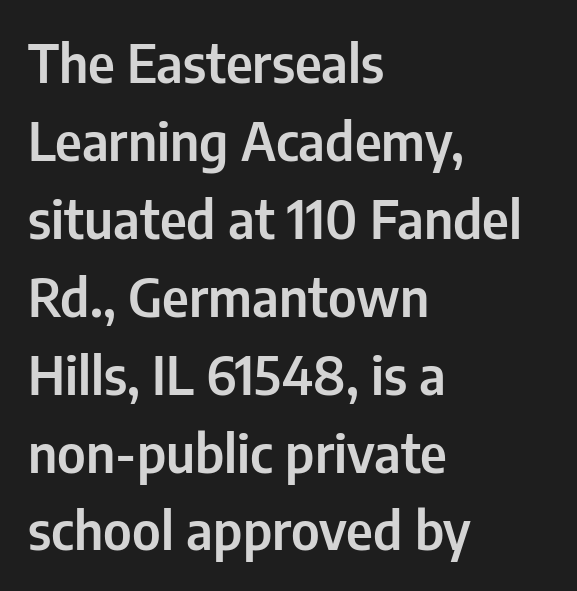
The image shows 53 px condensed sans-serif type, upright; set left-aligned, normal line spacing (1.47x), normal letter spacing, not underlined; low stroke contrast and a medium x-height.
